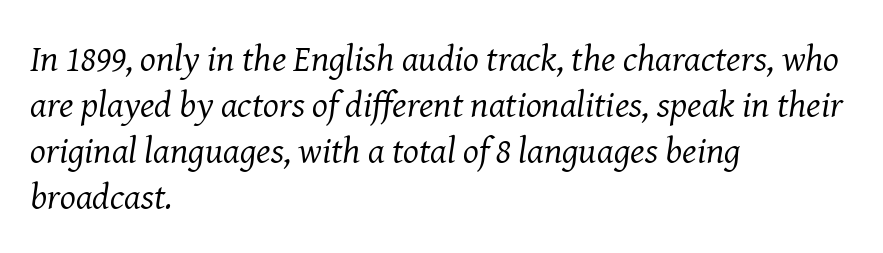
{"serif": "yes", "italic": "yes", "lean": "right", "slant_degrees": 8, "bold": "no", "weight": "regular", "width": "normal", "stroke_contrast": "medium", "x_height": "medium", "monospaced": "no", "underline": "no", "align": "left", "line_spacing_ratio": 1.24, "letter_spacing": "normal", "letter_spacing_em": 0.0, "glyph_px": 37}
